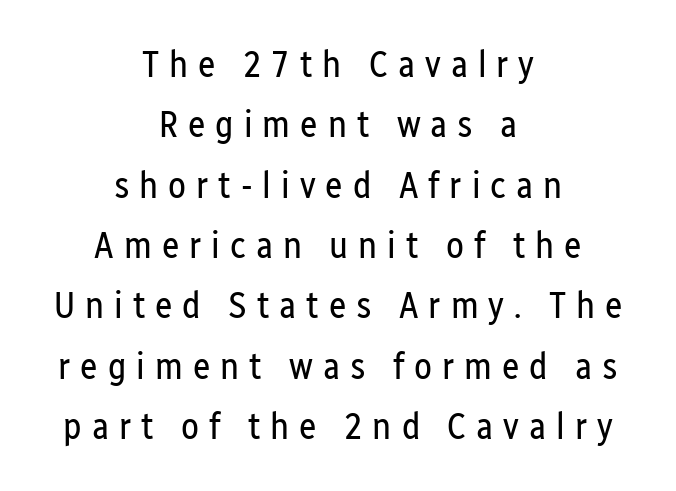
{"serif": "no", "italic": "no", "bold": "no", "weight": "regular", "width": "condensed", "stroke_contrast": "low", "x_height": "medium", "monospaced": "no", "underline": "no", "align": "center", "line_spacing": "normal", "line_spacing_ratio": 1.63, "letter_spacing": "wide", "letter_spacing_em": 0.27, "glyph_px": 37}
